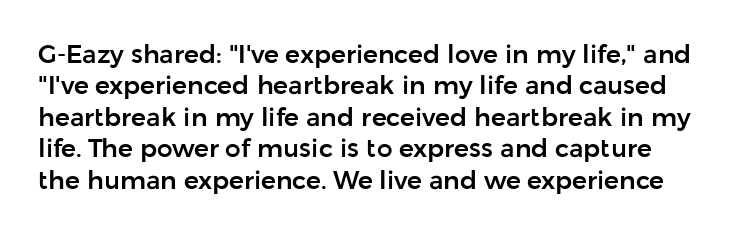
A normal amount of white space separates one row of letters from the next. The glyphs are unaccompanied by any horizontal stroke below them. The letterforms sit shoulder to shoulder at normal distance. In terms of posture, this sample is upright.
